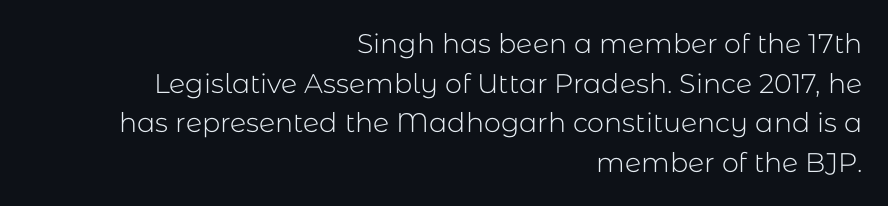
{"italic": "no", "bold": "no", "underline": "no", "align": "right", "line_spacing": "normal", "line_spacing_ratio": 1.47, "letter_spacing": "normal", "letter_spacing_em": 0.0, "glyph_px": 27}
